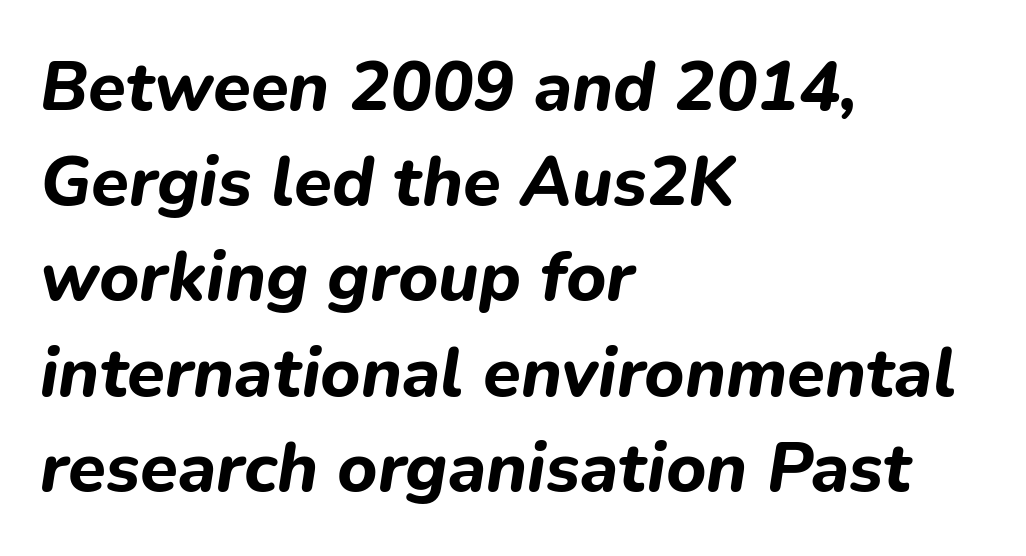
Q: Is the text bold? A: Yes.
Q: Is the text italic (slanted)? A: Yes, it leans right by about 9 degrees.
Q: Is the text underlined? A: No.
Q: How is the paragraph aligned? A: Left-aligned.
Q: Is the spacing between letters normal or unusually wide? A: Normal.
Q: Is the spacing between lines tight, normal or loose? A: Normal.
Q: Width (condensed, normal, or wide)? A: Normal.
Q: Stroke contrast? A: Low.
Q: x-height? A: Medium.
Q: Monospaced? A: No.
